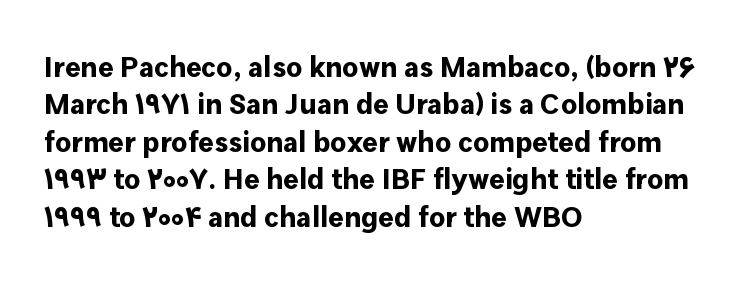
The image shows 29 px bold sans-serif type, upright; set left-aligned, normal line spacing (1.29x), normal letter spacing, not underlined; low stroke contrast and a medium x-height.
